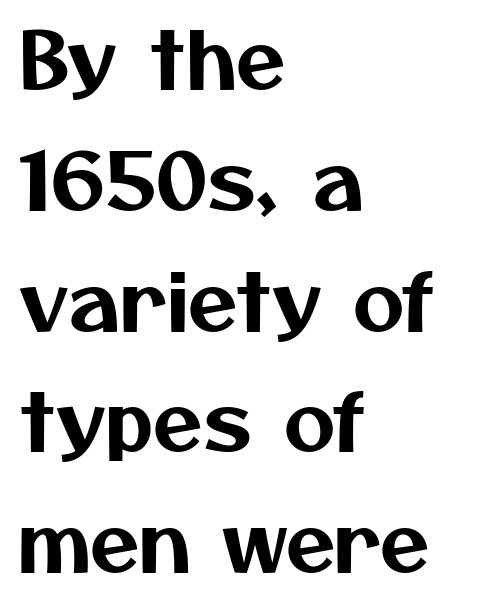
The setting favours the left margin, as ordinary paragraphs usually do. Type without underlining. You could call the tracking neutral — neither tight nor loose. Proportional: the letters do not fall into vertical columns.
